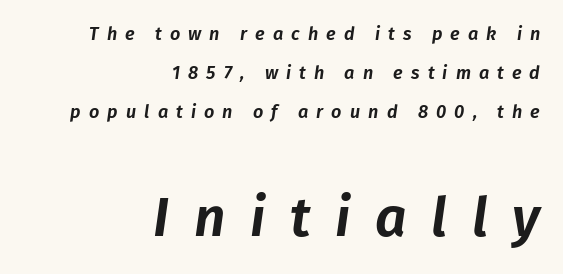
The image shows 55 px text type, italic (leaning right); set right-aligned, loose line spacing (2.16x), unusually wide letter spacing (+0.45 em), not underlined; the second (bottom) block is 3.06x larger; low stroke contrast and a medium x-height.
